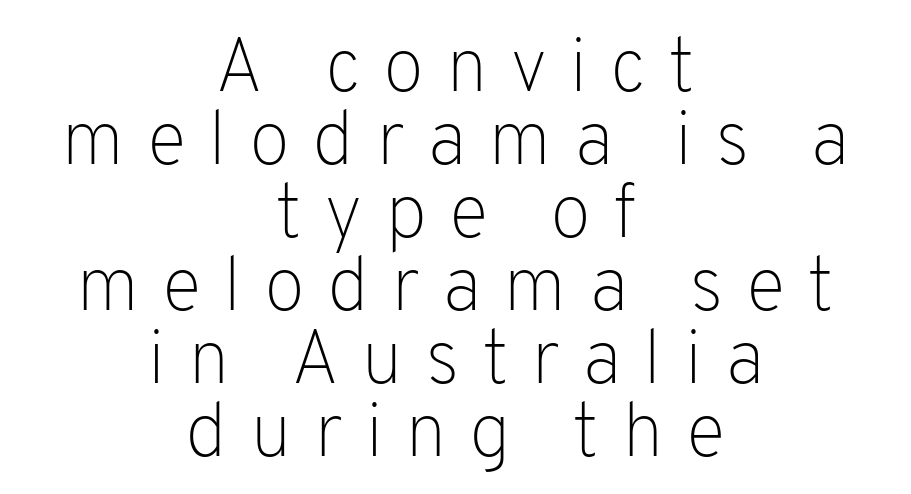
The image shows 76 px light sans-serif type, upright; set centered, tight line spacing (0.96x), unusually wide letter spacing (+0.29 em), not underlined; low stroke contrast and a medium x-height.
